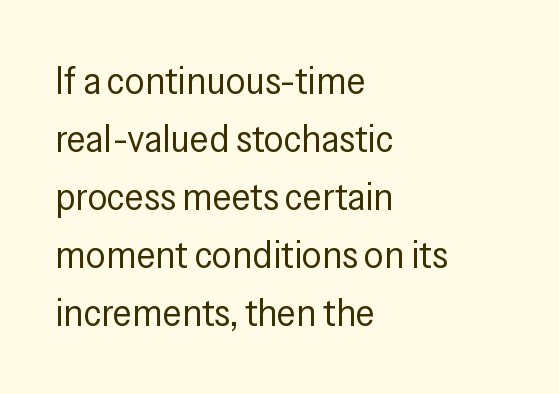
Between one letter and the next there's only the usual sliver of space. The characters are drawn with everyday or finer stroke widths. This sample keeps an unexceptional amount of space between lines. Does the type have serifs? No, each stem ends abruptly. Varying glyph widths throughout — classic text-font behaviour.
